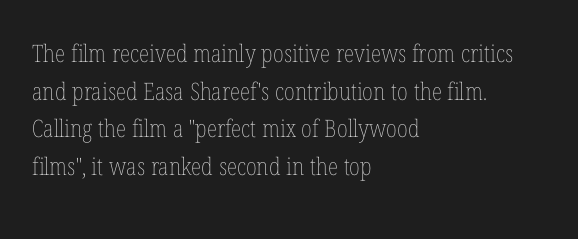
The setting favours the left margin, as ordinary paragraphs usually do. The face looks like a standard text weight, possibly lighter. Each row of text sits above clean, open space. Posture: straight, roman, zero tilt.
